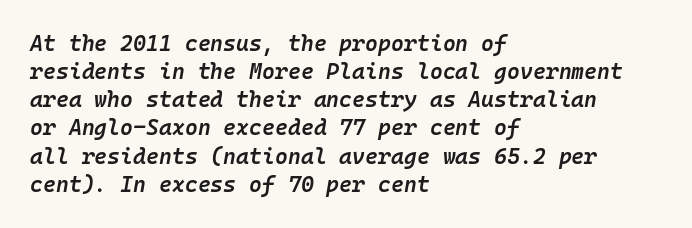
{"italic": "yes", "lean": "right", "slant_degrees": 10, "bold": "semi", "underline": "no", "align": "left", "line_spacing": "normal", "line_spacing_ratio": 1.28, "letter_spacing": "normal", "letter_spacing_em": 0.0, "glyph_px": 22}
